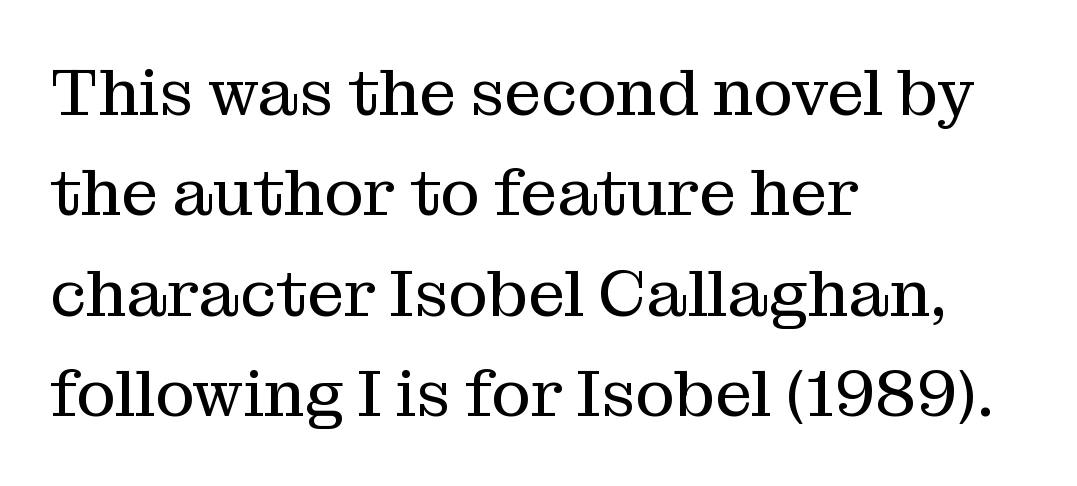
Q: Is the text bold? A: No.
Q: Is the text italic (slanted)? A: No, it is upright.
Q: Is the typeface a serif or a sans-serif typeface? A: Serif.
Q: Is the text underlined? A: No.
Q: How is the paragraph aligned? A: Left-aligned.
Q: Is the spacing between letters normal or unusually wide? A: Normal.
Q: Is the spacing between lines tight, normal or loose? A: Normal.
Q: Width (condensed, normal, or wide)? A: Normal.
Q: Stroke contrast? A: Medium.
Q: x-height? A: Medium.
Q: Monospaced? A: No.
